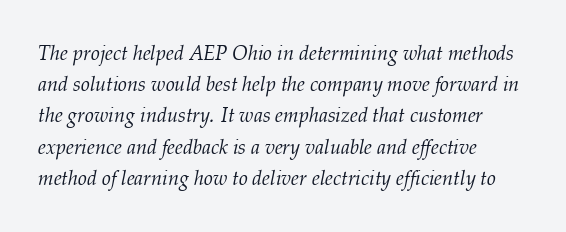
The image shows 20 px text type, italic (leaning right); set left-aligned, normal line spacing (1.56x), normal letter spacing, not underlined.
